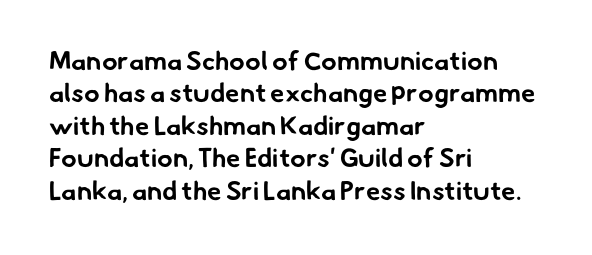
This sample keeps an unexceptional amount of space between lines. How heavy is the stroke? Heavy — this is a bold. Caption: multi-line text, flush left, ragged right. Observe the ordinary spacing: letters are neighbours, not strangers. Descender tails drop into unmarked territory.
